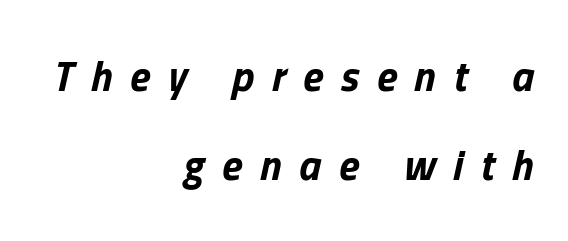
The typesetter chose a ragged-left arrangement here. This rendering widens character spacing well past its baseline value. An italicized treatment has been applied to the whole sample. Check the space under the baseline: it is left empty. Reading down the column, the eye jumps a long way to each next line.
